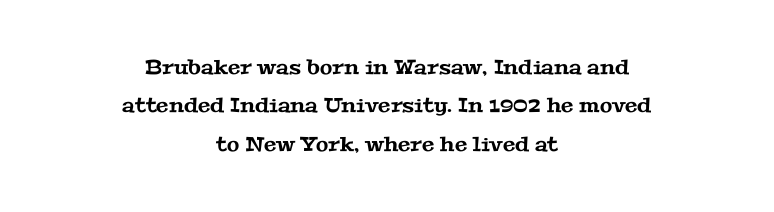
Q: Is the text underlined? A: No.
Q: How is the paragraph aligned? A: Centered.
Q: Is the spacing between letters normal or unusually wide? A: Normal.
Q: Is the spacing between lines tight, normal or loose? A: Loose.
